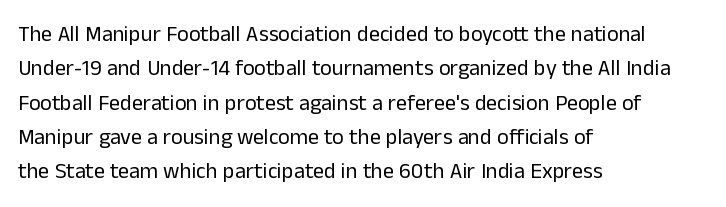
The image shows 22 px text type, upright; set left-aligned, normal line spacing (1.56x), normal letter spacing, not underlined.
